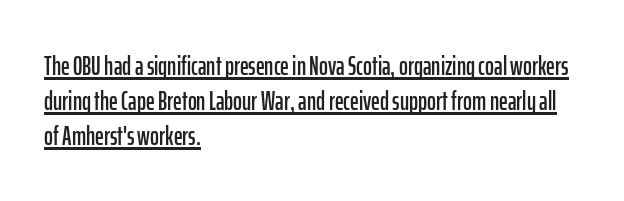
Rendered with straight, roman letterforms. Short and long lines alike share a common starting point at left. Between one letter and the next there's only the usual sliver of space. The space between consecutive lines is moderate. Glance below the letters and you will spot a drawn line.
